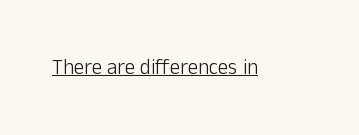
Q: Is the text bold? A: No.
Q: Is the text italic (slanted)? A: No, it is upright.
Q: Is the text underlined? A: Yes.
Q: Is the spacing between letters normal or unusually wide? A: Normal.
